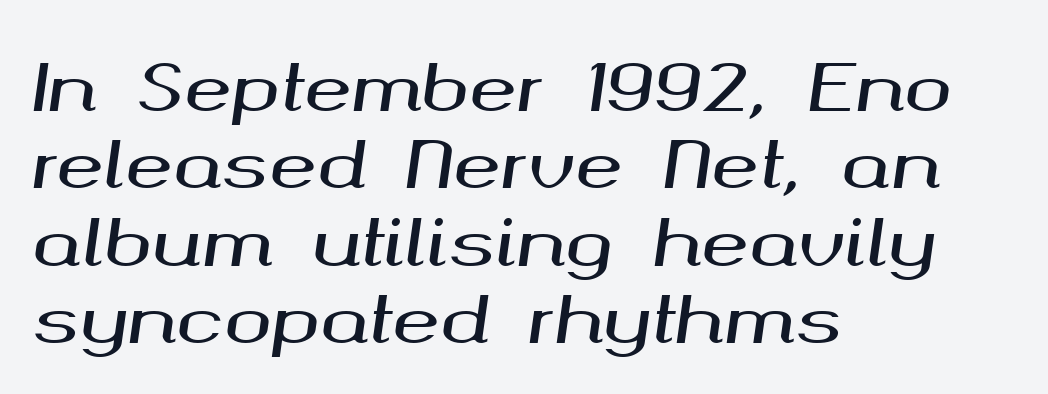
The image shows 64 px wide type, italic (leaning right); set left-aligned, line spacing 1.21x, normal letter spacing, not underlined; medium stroke contrast and a medium x-height.
